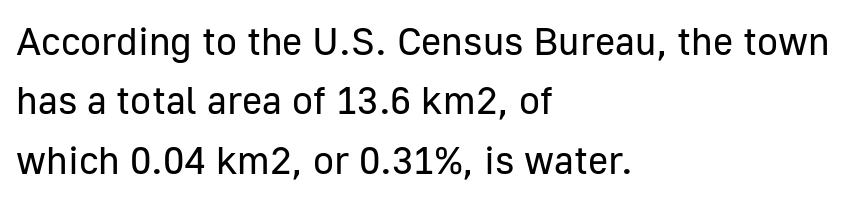
The image shows 39 px regular-weight sans-serif type, upright; set left-aligned, normal line spacing (1.52x), normal letter spacing, not underlined; low stroke contrast and a medium x-height.
